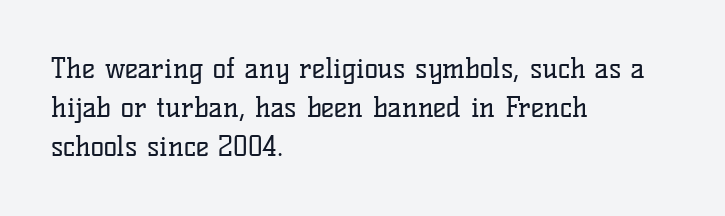
The image shows 28 px regular-weight serif type, upright; set left-aligned, normal line spacing (1.4x), normal letter spacing, not underlined; low stroke contrast and a medium x-height.
